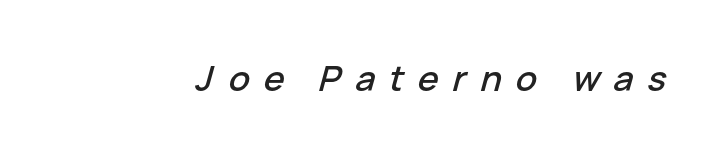
The image shows 35 px text type, italic (leaning right); set unusually wide letter spacing (+0.4 em), not underlined; low stroke contrast and a medium x-height.
